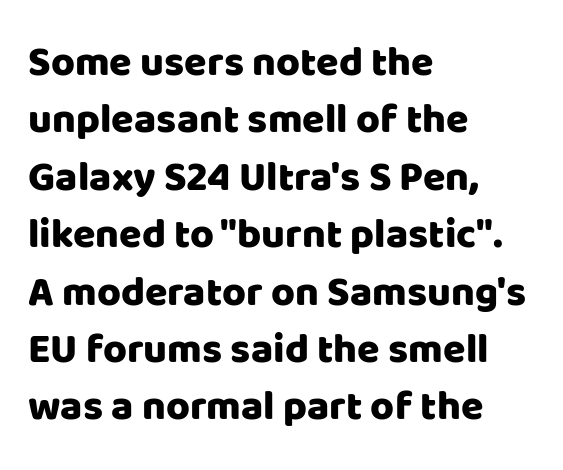
The image shows 41 px sans-serif type, upright; set left-aligned, normal line spacing (1.4x), normal letter spacing, not underlined; low stroke contrast and a large x-height.
